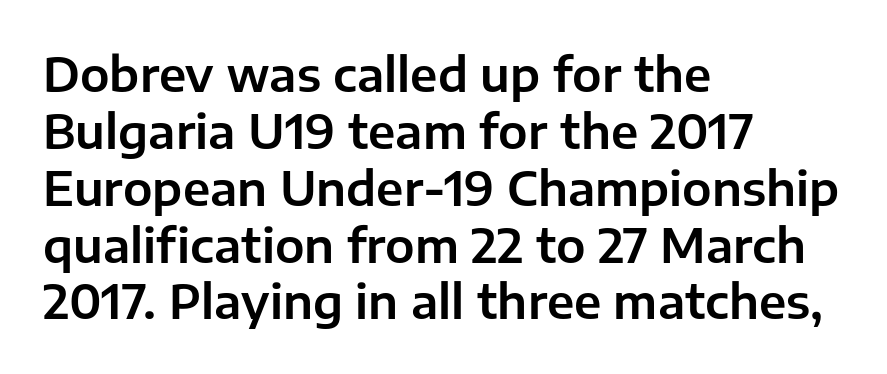
The image shows 47 px sans-serif type, upright; set left-aligned, line spacing 1.21x, normal letter spacing, not underlined; low stroke contrast and a medium x-height.
